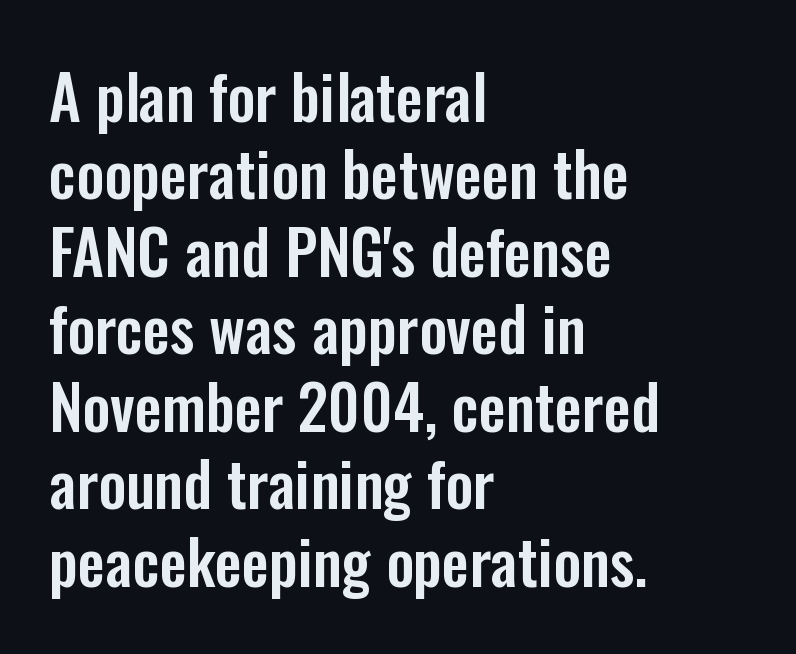
Q: Is the text italic (slanted)? A: No, it is upright.
Q: Is the typeface a serif or a sans-serif typeface? A: Sans-serif.
Q: Is the text underlined? A: No.
Q: How is the paragraph aligned? A: Left-aligned.
Q: Is the spacing between letters normal or unusually wide? A: Normal.
Q: Is the spacing between lines tight, normal or loose? A: Normal.
Q: Width (condensed, normal, or wide)? A: Condensed.
Q: Stroke contrast? A: Low.
Q: x-height? A: Medium.
Q: Monospaced? A: No.
